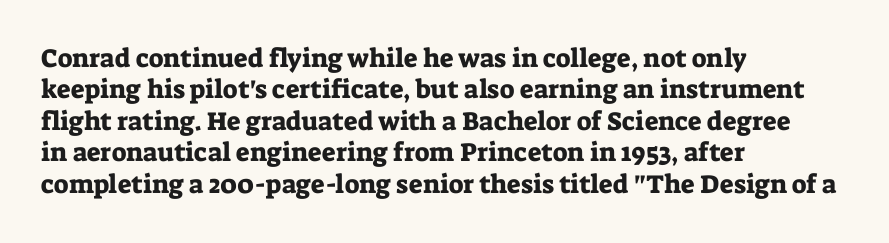
The image shows 26 px text type, upright; set left-aligned, line spacing 1.21x, normal letter spacing, not underlined.
